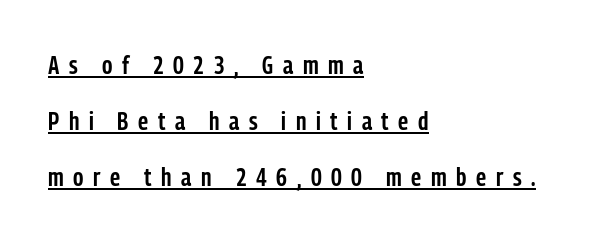
The image shows 26 px text type, upright; set left-aligned, loose line spacing (2.15x), unusually wide letter spacing (+0.37 em), underlined.
